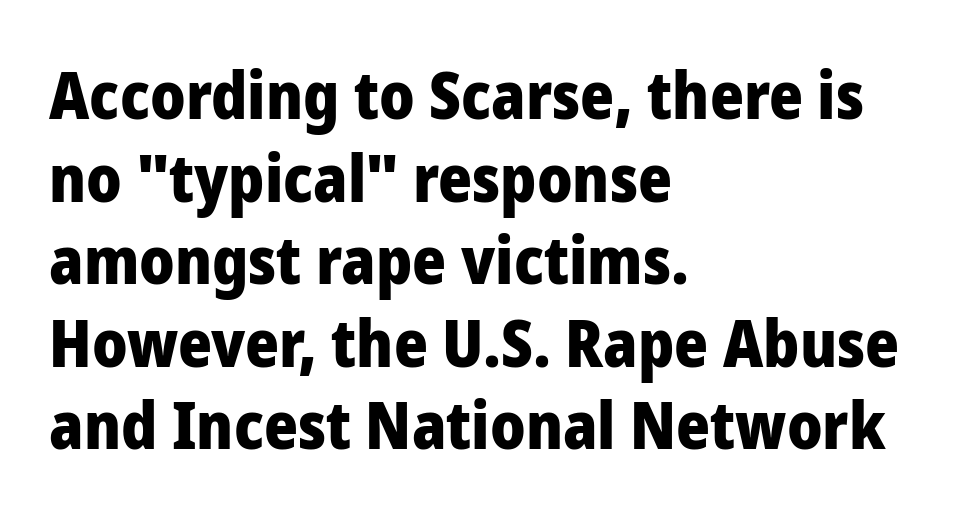
The image shows 65 px heavy sans-serif type, upright; set left-aligned, normal line spacing (1.27x), normal letter spacing, not underlined; low stroke contrast and a medium x-height.
